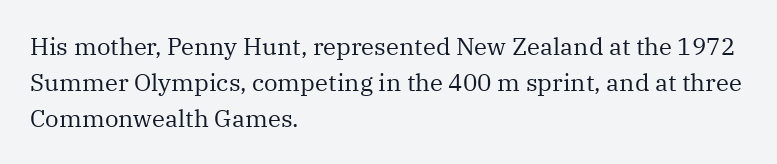
There is no visible air inserted between adjacent glyphs. The rendering anchors every line to the left-hand side. Counters stay open thanks to moderate or lighter strokes. Is there much room between lines? A standard amount, neither cramped nor airy. Type without underlining.
